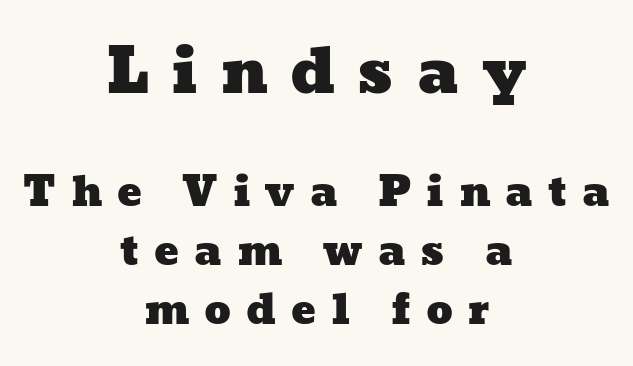
Q: Is the text underlined? A: No.
Q: How is the paragraph aligned? A: Centered.
Q: Is the spacing between letters normal or unusually wide? A: Unusually wide.
Q: Is the spacing between lines tight, normal or loose? A: Normal.
Q: Which block of text is set in a larger size, the first (top) or the second (bottom)? A: The first (top) one.
Q: Width (condensed, normal, or wide)? A: Wide.
Q: Stroke contrast? A: Low.
Q: x-height? A: Medium.
Q: Monospaced? A: No.
